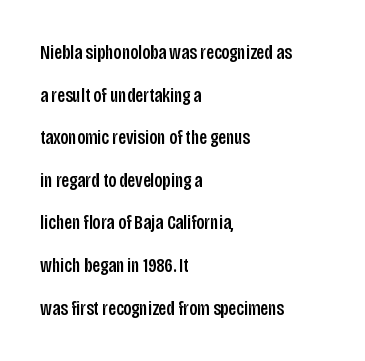
Q: Is the text italic (slanted)? A: No, it is upright.
Q: Is the text underlined? A: No.
Q: How is the paragraph aligned? A: Left-aligned.
Q: Is the spacing between letters normal or unusually wide? A: Normal.
Q: Is the spacing between lines tight, normal or loose? A: Loose.
